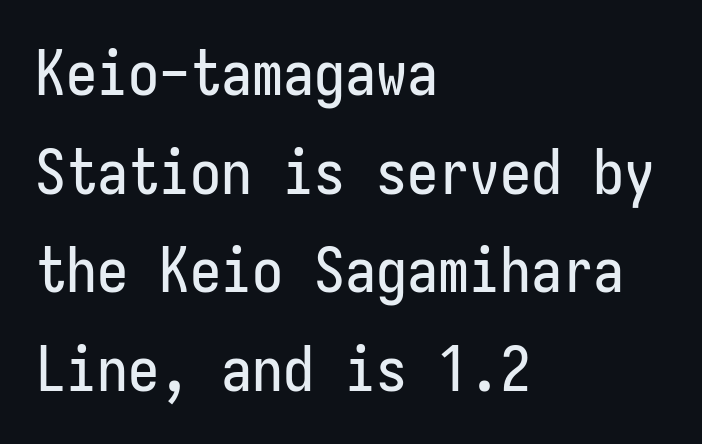
The image shows 62 px condensed sans-serif type, upright; set left-aligned, normal line spacing (1.59x), normal letter spacing, not underlined; low stroke contrast and a medium x-height.
